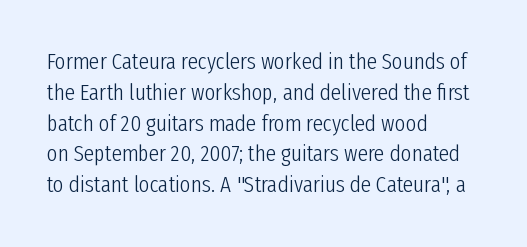
Q: Is the text bold? A: No.
Q: Is the text italic (slanted)? A: No, it is upright.
Q: Is the text underlined? A: No.
Q: How is the paragraph aligned? A: Left-aligned.
Q: Is the spacing between letters normal or unusually wide? A: Normal.
Q: Is the spacing between lines tight, normal or loose? A: Normal.
